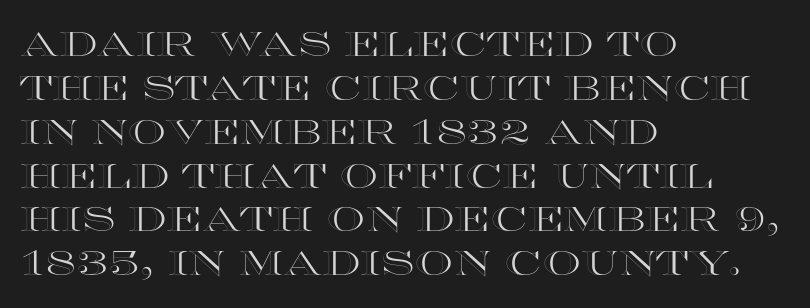
Q: Is the text italic (slanted)? A: No, it is upright.
Q: Is the text underlined? A: No.
Q: How is the paragraph aligned? A: Left-aligned.
Q: Is the spacing between letters normal or unusually wide? A: Normal.
Q: Is the spacing between lines tight, normal or loose? A: Normal.
Q: Width (condensed, normal, or wide)? A: Wide.
Q: x-height? A: Large.
Q: Monospaced? A: No.
